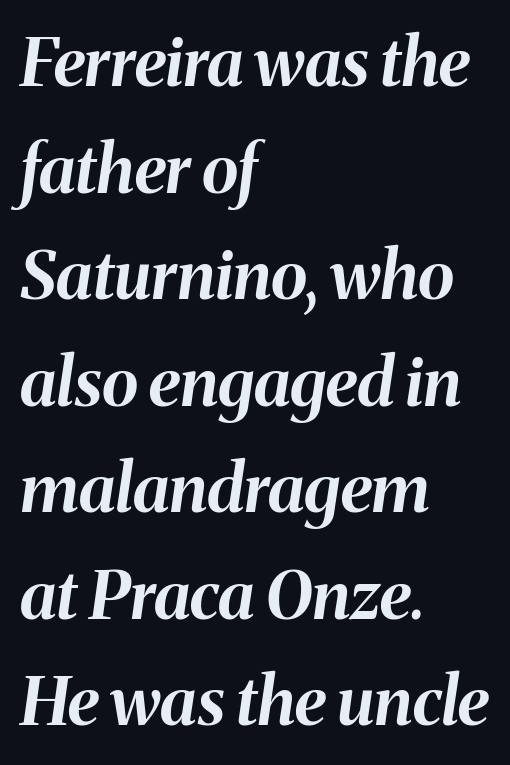
The image shows 67 px bold type, italic (leaning right); set left-aligned, normal line spacing (1.59x), normal letter spacing, not underlined; medium stroke contrast and a medium x-height.
